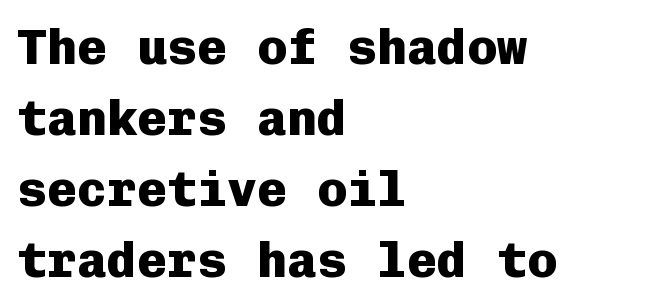
Q: Is the text bold? A: Yes.
Q: Is the text italic (slanted)? A: No, it is upright.
Q: Is the typeface a serif or a sans-serif typeface? A: Sans-serif.
Q: Is the text underlined? A: No.
Q: How is the paragraph aligned? A: Left-aligned.
Q: Is the spacing between letters normal or unusually wide? A: Normal.
Q: Is the spacing between lines tight, normal or loose? A: Normal.
Q: Width (condensed, normal, or wide)? A: Normal.
Q: Stroke contrast? A: Low.
Q: x-height? A: Medium.
Q: Monospaced? A: Yes.
